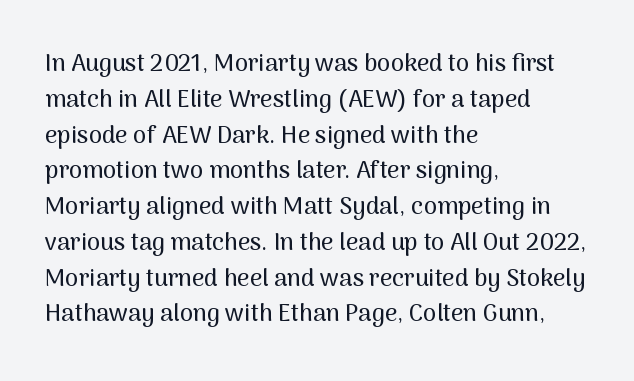
{"italic": "no", "underline": "no", "align": "left", "line_spacing": "normal", "line_spacing_ratio": 1.49, "letter_spacing": "normal", "letter_spacing_em": 0.0, "glyph_px": 24}
